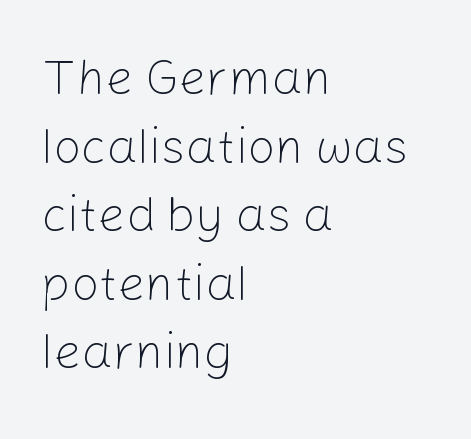
Q: Is the text bold? A: No.
Q: Is the text italic (slanted)? A: No, it is upright.
Q: Is the typeface a serif or a sans-serif typeface? A: Sans-serif.
Q: Is the text underlined? A: No.
Q: How is the paragraph aligned? A: Left-aligned.
Q: Is the spacing between letters normal or unusually wide? A: Normal.
Q: Is the spacing between lines tight, normal or loose? A: Normal.
Q: Width (condensed, normal, or wide)? A: Normal.
Q: Stroke contrast? A: Low.
Q: x-height? A: Medium.
Q: Monospaced? A: No.
